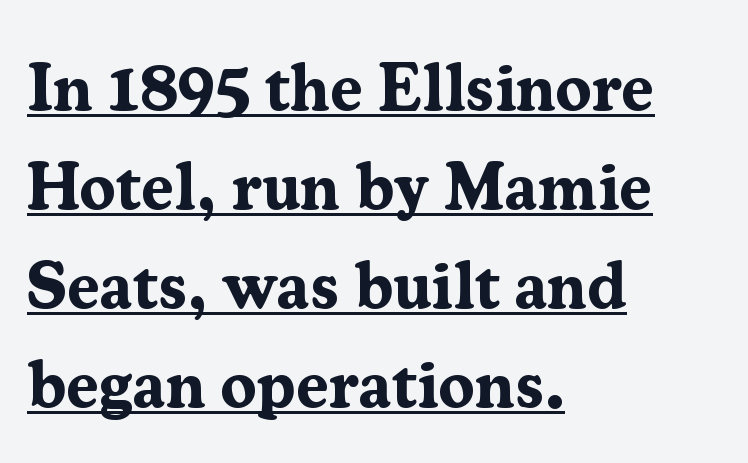
The image shows 66 px bold serif type, upright; set left-aligned, normal line spacing (1.5x), normal letter spacing, underlined; medium stroke contrast and a medium x-height.
